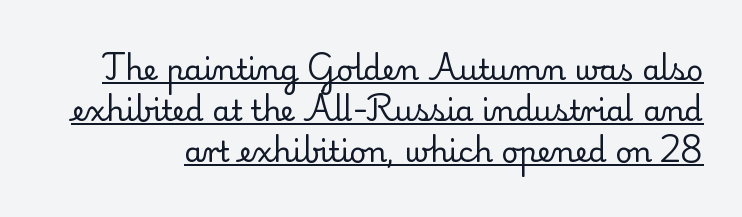
{"serif": "yes", "italic": "no", "bold": "no", "weight": "regular", "width": "normal", "stroke_contrast": "low", "x_height": "small", "monospaced": "no", "underline": "yes", "line_spacing": "normal", "line_spacing_ratio": 1.42, "letter_spacing": "normal", "letter_spacing_em": 0.0, "glyph_px": 29}
